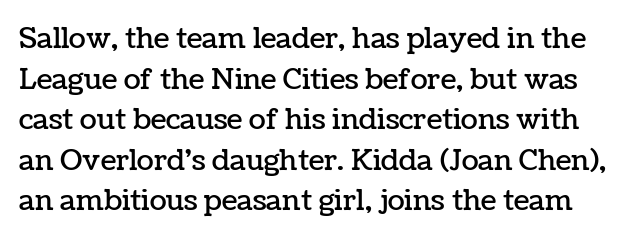
Q: Is the text italic (slanted)? A: No, it is upright.
Q: Is the text underlined? A: No.
Q: Is the spacing between letters normal or unusually wide? A: Normal.
Q: Is the spacing between lines tight, normal or loose? A: Normal.
Q: Width (condensed, normal, or wide)? A: Normal.
Q: Stroke contrast? A: Low.
Q: x-height? A: Medium.
Q: Monospaced? A: No.
